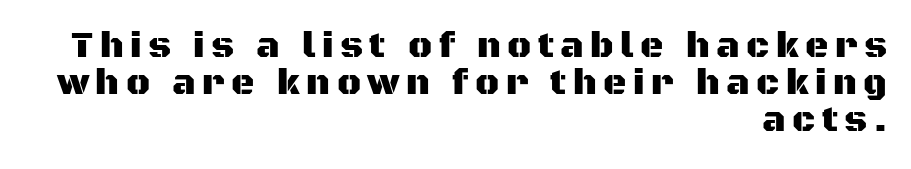
Each new line begins almost immediately beneath the previous one. This rendering uses right alignment, leaving the left contour irregular. The type sits square on the baseline with zero lean. No feet cap the strokes, marking this as sans-serif type. Spacing verdict: proportional, widths tailored to each character. The foot of each line stays bare and open.
